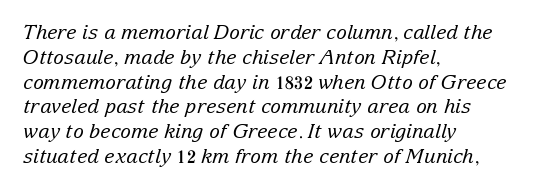
Q: Is the text bold? A: No.
Q: Is the text italic (slanted)? A: Yes, it leans right by about 15 degrees.
Q: Is the text underlined? A: No.
Q: How is the paragraph aligned? A: Left-aligned.
Q: Is the spacing between letters normal or unusually wide? A: Normal.
